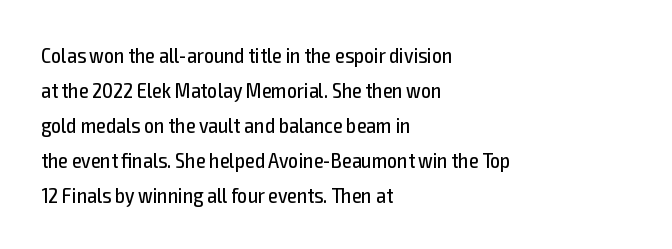
Every stem runs plumb, perpendicular to the baseline. Ink coverage per letter is moderate at most. Does extra space separate the letters? No, they use regular spacing. Line starts are locked; line ends wander. If you measured baseline to baseline, you'd find a middling distance.
